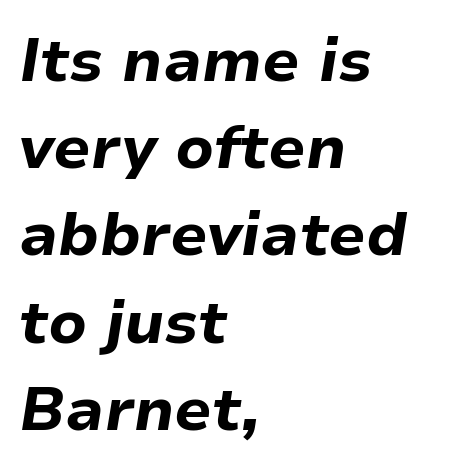
The image shows 61 px bold type, italic (leaning right); set left-aligned, normal line spacing (1.43x), normal letter spacing, not underlined; low stroke contrast and a medium x-height.
